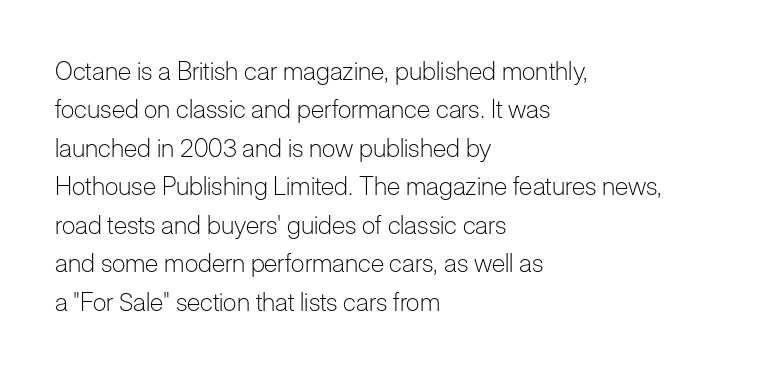
The image shows 25 px text type, upright; set left-aligned, normal line spacing (1.54x), normal letter spacing, not underlined.
